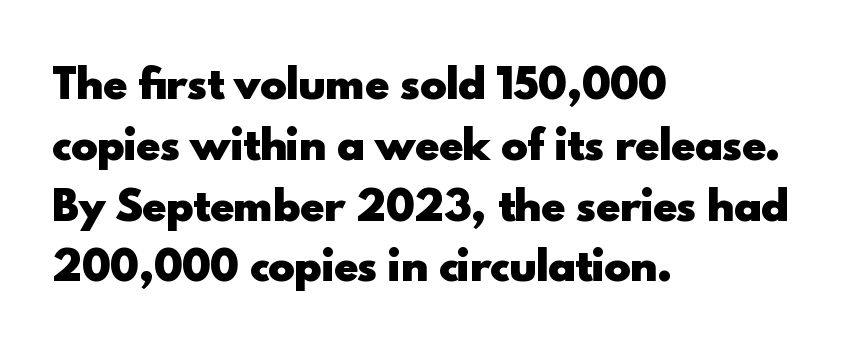
Q: Is the text bold? A: Yes.
Q: Is the text italic (slanted)? A: No, it is upright.
Q: Is the typeface a serif or a sans-serif typeface? A: Sans-serif.
Q: Is the text underlined? A: No.
Q: How is the paragraph aligned? A: Left-aligned.
Q: Is the spacing between letters normal or unusually wide? A: Normal.
Q: Is the spacing between lines tight, normal or loose? A: Normal.
Q: Width (condensed, normal, or wide)? A: Normal.
Q: x-height? A: Small.
Q: Monospaced? A: No.
